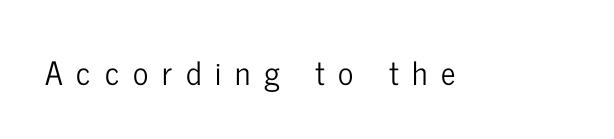
{"serif": "no", "italic": "no", "width": "condensed", "stroke_contrast": "low", "x_height": "medium", "monospaced": "no", "underline": "no", "letter_spacing": "wide", "letter_spacing_em": 0.43, "glyph_px": 32}
